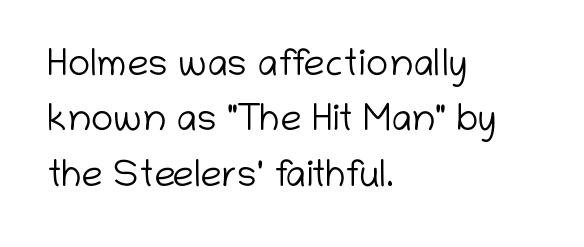
{"serif": "no", "italic": "no", "bold": "no", "weight": "light", "width": "normal", "stroke_contrast": "low", "x_height": "medium", "monospaced": "no", "underline": "no", "align": "left", "line_spacing": "normal", "line_spacing_ratio": 1.46, "letter_spacing": "normal", "letter_spacing_em": 0.0, "glyph_px": 38}
